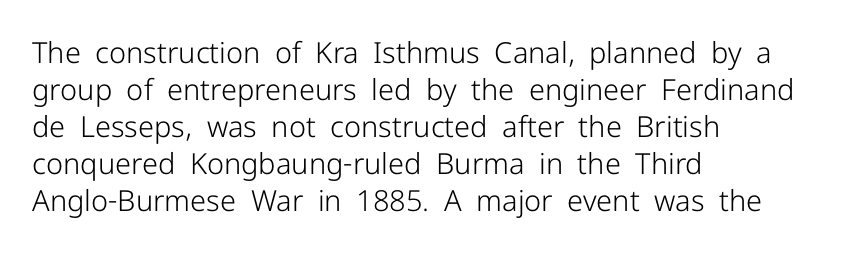
Q: Is the text bold? A: No.
Q: Is the text italic (slanted)? A: No, it is upright.
Q: Is the typeface a serif or a sans-serif typeface? A: Sans-serif.
Q: Is the text underlined? A: No.
Q: How is the paragraph aligned? A: Left-aligned.
Q: Is the spacing between letters normal or unusually wide? A: Normal.
Q: Is the spacing between lines tight, normal or loose? A: Normal.
Q: Width (condensed, normal, or wide)? A: Normal.
Q: Stroke contrast? A: Low.
Q: x-height? A: Medium.
Q: Monospaced? A: No.
